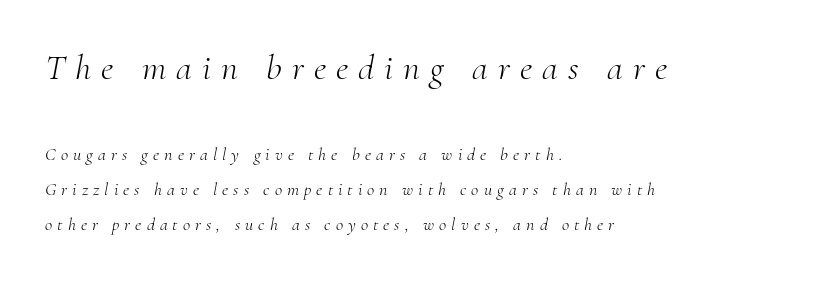
The foot of each line stays bare and open. The face used here is seriffed, in the tradition of book romans. The specimen reads as italic at a glance. Unbolded letterforms with no extra heft. In terms of letterspacing, this is a distinctly airy, spread setting. You get the large type first, then a drop to smaller type.
